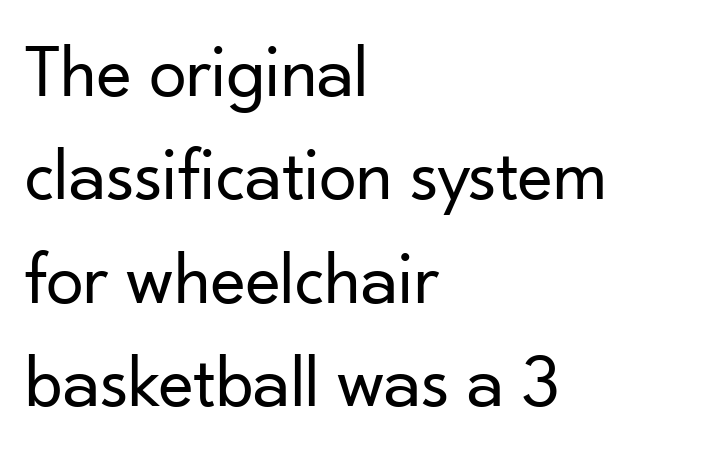
Q: Is the text bold? A: No.
Q: Is the text italic (slanted)? A: No, it is upright.
Q: Is the typeface a serif or a sans-serif typeface? A: Sans-serif.
Q: Is the text underlined? A: No.
Q: How is the paragraph aligned? A: Left-aligned.
Q: Is the spacing between letters normal or unusually wide? A: Normal.
Q: Is the spacing between lines tight, normal or loose? A: Normal.
Q: Width (condensed, normal, or wide)? A: Normal.
Q: Stroke contrast? A: Low.
Q: x-height? A: Small.
Q: Monospaced? A: No.
